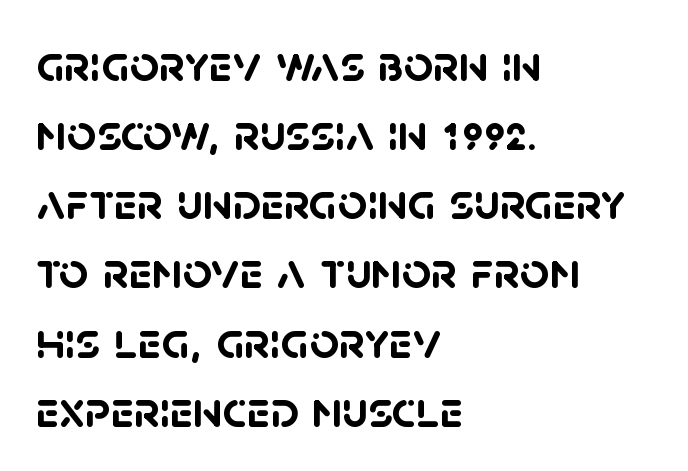
Check under the words: just untouched page. Strokes here are thick enough to call this a true bold. These lines are rendered in a variable-pitch font. The typeface chosen for these lines omits serifs. The block of text has a typical density, with ordinary space between rows.
